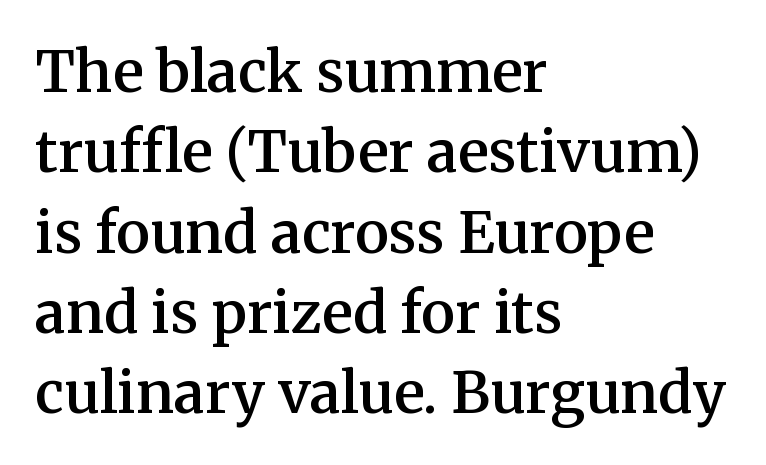
The image shows 57 px semibold serif type, upright; set left-aligned, normal line spacing (1.41x), normal letter spacing, not underlined; medium stroke contrast and a medium x-height.
